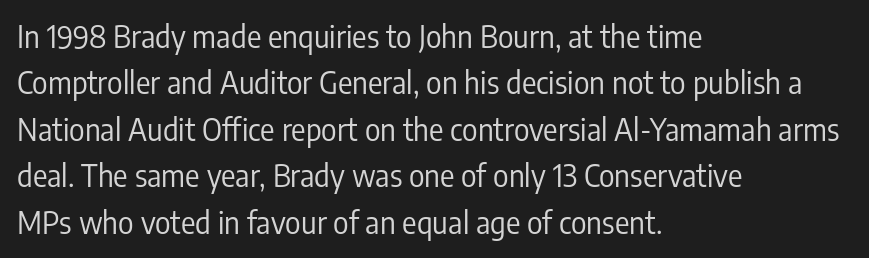
The typeface has the unassuming heft of standard copy or less. These lines are rendered in a variable-pitch font. Decoration check: the copy has no underline. Caption: multi-line text, flush left, ragged right. Is the letter spacing exaggerated? No — it looks like the ordinary default. The space between consecutive lines is moderate.
